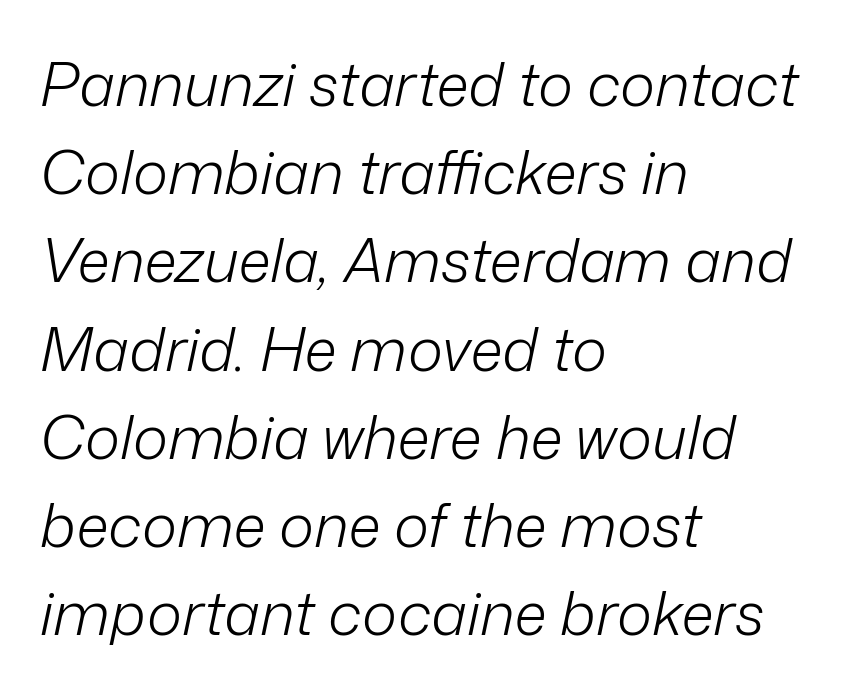
Looking at the ascenders, they clearly lean. Notice how descenders clear the ascenders below comfortably — that's standard leading. Each word holds together tightly as a unit, with standard inter-letter gaps. Typeset ragged right — the left edge is the straight one. Letters rest on an invisible, unmarked baseline. The passage shown is not bold in any degree.
